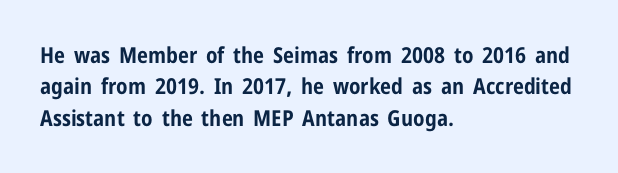
The vertical gap from one line to the next is medium. Bold? Absolutely — the strokes are thick and heavy. Plain, unruled lines of type. The ragged edge is on the right, which tells us the setting is flush left.
